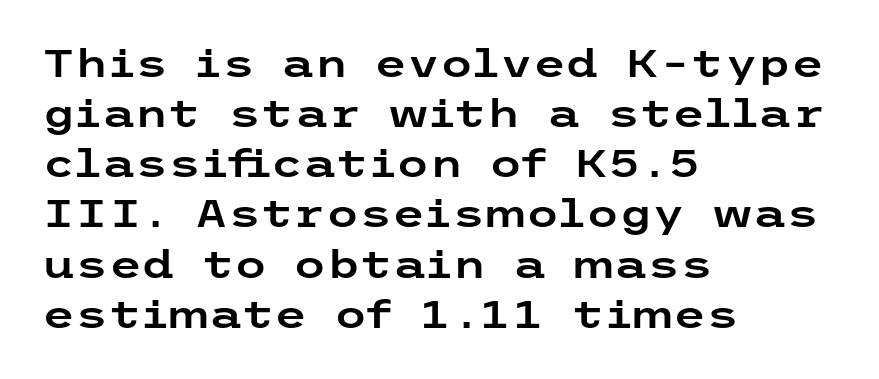
The image shows 38 px wide sans-serif type, upright; set left-aligned, normal line spacing (1.32x), normal letter spacing, not underlined; low stroke contrast and a medium x-height.
